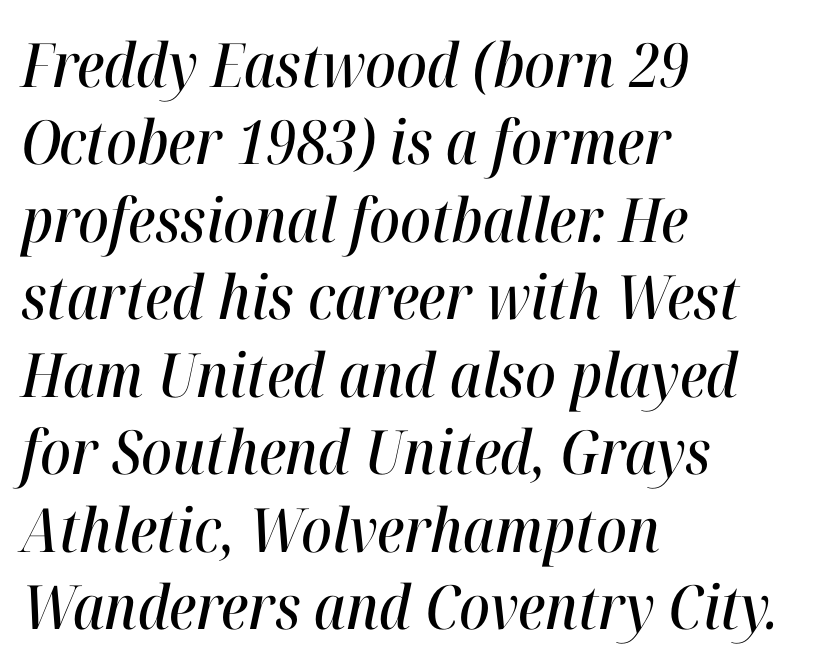
Q: Is the text italic (slanted)? A: Yes, it leans right by about 12 degrees.
Q: Is the text underlined? A: No.
Q: How is the paragraph aligned? A: Left-aligned.
Q: Is the spacing between letters normal or unusually wide? A: Normal.
Q: Is the spacing between lines tight, normal or loose? A: Normal.
Q: Width (condensed, normal, or wide)? A: Condensed.
Q: Stroke contrast? A: High.
Q: x-height? A: Medium.
Q: Monospaced? A: No.
